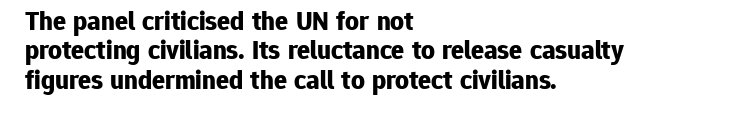
The image shows 27 px bold type, upright; set left-aligned, tight line spacing (1.09x), normal letter spacing, not underlined.
